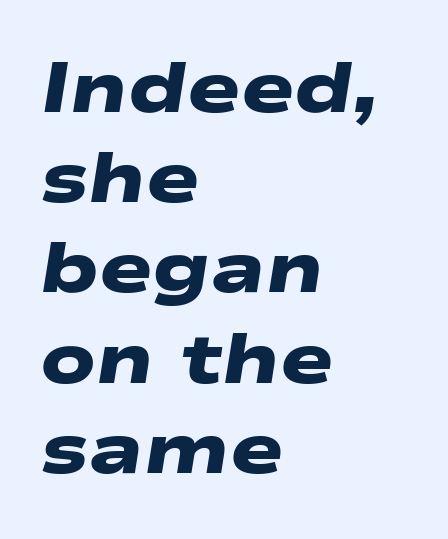
Q: Is the text bold? A: Yes.
Q: Is the typeface a serif or a sans-serif typeface? A: Sans-serif.
Q: Is the text underlined? A: No.
Q: How is the paragraph aligned? A: Left-aligned.
Q: Is the spacing between letters normal or unusually wide? A: Normal.
Q: Is the spacing between lines tight, normal or loose? A: Normal.
Q: Width (condensed, normal, or wide)? A: Wide.
Q: Stroke contrast? A: Low.
Q: x-height? A: Medium.
Q: Monospaced? A: No.
